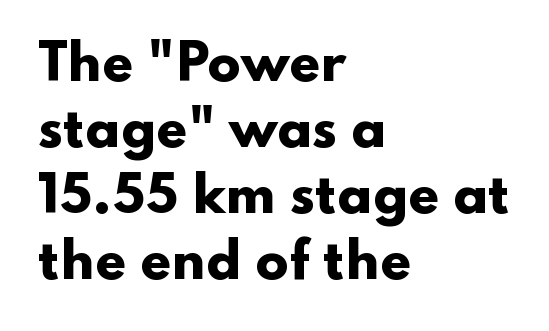
Compared with a centered layout, this one pins lines to the left instead. Weight: bold. What kind of face is this? One without serifs — a sans. Each row of text sits above clean, open space. Posture: straight, roman, zero tilt.
